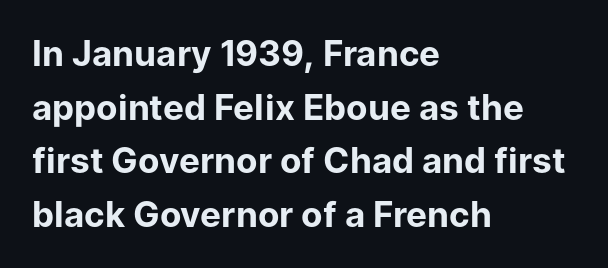
{"serif": "no", "italic": "no", "bold": "yes", "weight": "bold", "width": "normal", "stroke_contrast": "low", "x_height": "medium", "monospaced": "no", "underline": "no", "align": "left", "line_spacing": "normal", "line_spacing_ratio": 1.53, "letter_spacing": "normal", "letter_spacing_em": 0.0, "glyph_px": 35}
